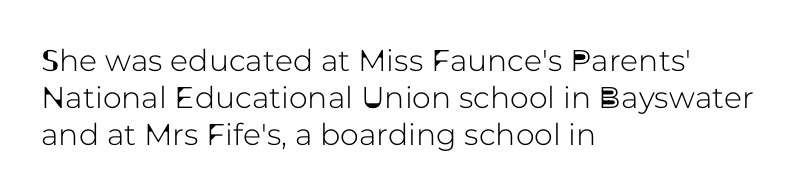
Q: Is the text italic (slanted)? A: No, it is upright.
Q: Is the typeface a serif or a sans-serif typeface? A: Sans-serif.
Q: Is the text underlined? A: No.
Q: How is the paragraph aligned? A: Left-aligned.
Q: Is the spacing between letters normal or unusually wide? A: Normal.
Q: Width (condensed, normal, or wide)? A: Normal.
Q: Stroke contrast? A: Low.
Q: x-height? A: Medium.
Q: Monospaced? A: No.
